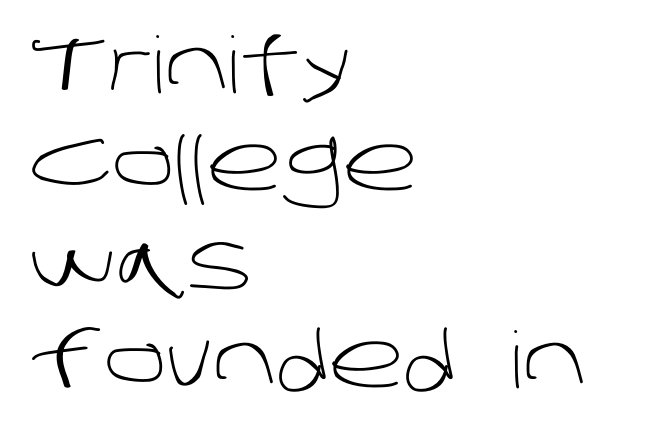
{"serif": "no", "bold": "no", "weight": "light", "width": "normal", "stroke_contrast": "low", "x_height": "large", "monospaced": "no", "underline": "no", "align": "left", "line_spacing": "normal", "line_spacing_ratio": 1.26, "letter_spacing": "normal", "letter_spacing_em": 0.0, "glyph_px": 78}
